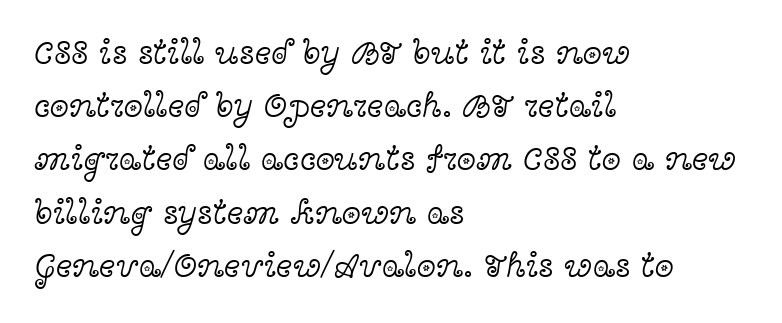
The image shows 35 px light, wide serif type, upright; set left-aligned, normal line spacing (1.52x), normal letter spacing, not underlined; a medium x-height.
